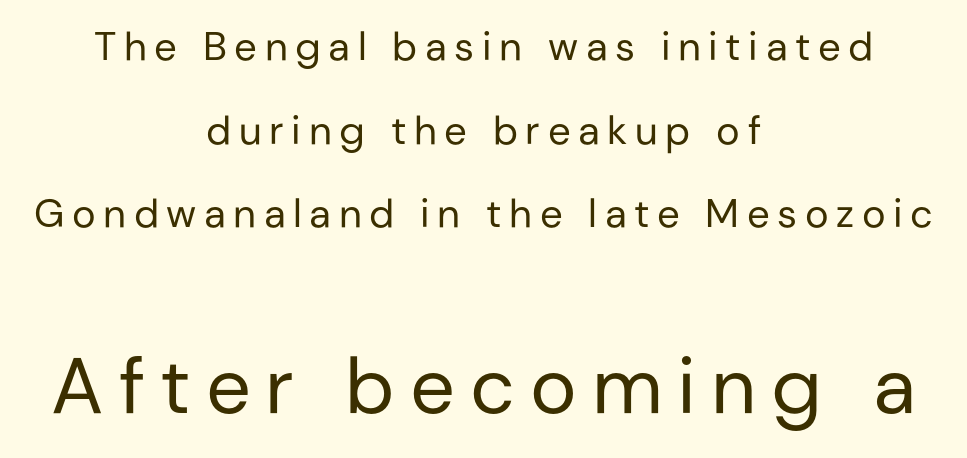
{"serif": "no", "italic": "no", "bold": "no", "weight": "regular", "width": "normal", "stroke_contrast": "low", "x_height": "medium", "monospaced": "no", "underline": "no", "align": "center", "line_spacing": "loose", "line_spacing_ratio": 2.09, "larger_block": "second", "size_ratio": 1.98, "glyph_px": 79}
